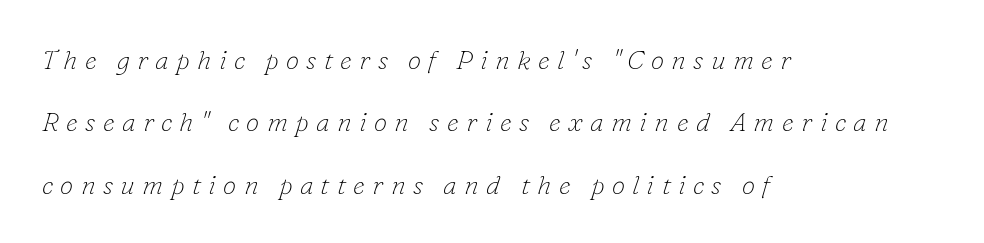
Q: Is the text bold? A: No.
Q: Is the text italic (slanted)? A: Yes, it leans right by about 16 degrees.
Q: Is the text underlined? A: No.
Q: How is the paragraph aligned? A: Left-aligned.
Q: Is the spacing between letters normal or unusually wide? A: Unusually wide.
Q: Is the spacing between lines tight, normal or loose? A: Loose.
